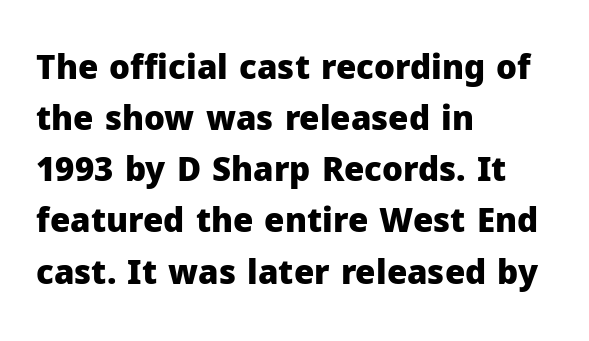
The image shows 33 px heavy sans-serif type, upright; set left-aligned, normal line spacing (1.55x), normal letter spacing, not underlined; low stroke contrast and a medium x-height.
